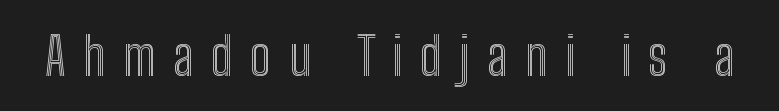
A typesetter would call this proportional, since set widths differ per character. The letterforms stand isolated, each surrounded by extra space. Characters remain perfectly vertical along every line. Any mark beneath the type? The region is blank.
